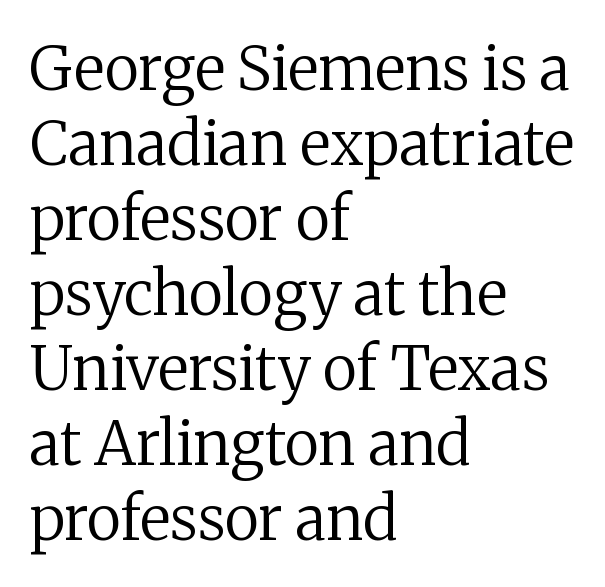
{"serif": "yes", "italic": "no", "bold": "no", "weight": "regular", "width": "normal", "stroke_contrast": "medium", "x_height": "medium", "monospaced": "no", "underline": "no", "align": "left", "line_spacing": "normal", "line_spacing_ratio": 1.25, "letter_spacing": "normal", "letter_spacing_em": 0.0, "glyph_px": 60}
